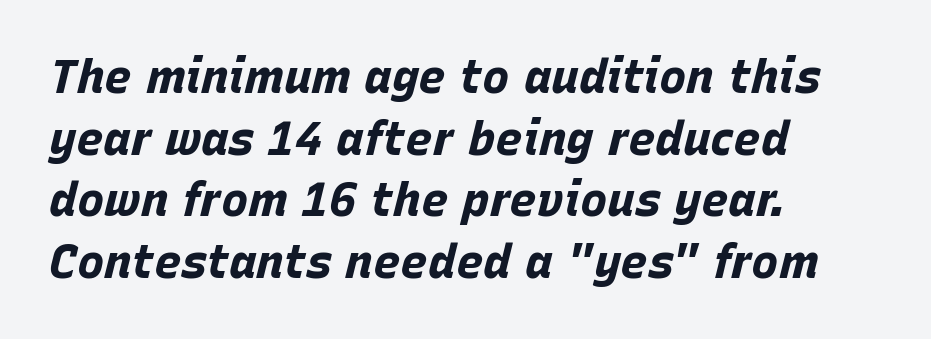
Q: Is the text bold? A: Yes.
Q: Is the text italic (slanted)? A: Yes, it leans right by about 15 degrees.
Q: Is the text underlined? A: No.
Q: How is the paragraph aligned? A: Left-aligned.
Q: Is the spacing between letters normal or unusually wide? A: Normal.
Q: Is the spacing between lines tight, normal or loose? A: Normal.
Q: Width (condensed, normal, or wide)? A: Normal.
Q: Stroke contrast? A: Low.
Q: x-height? A: Large.
Q: Monospaced? A: No.
